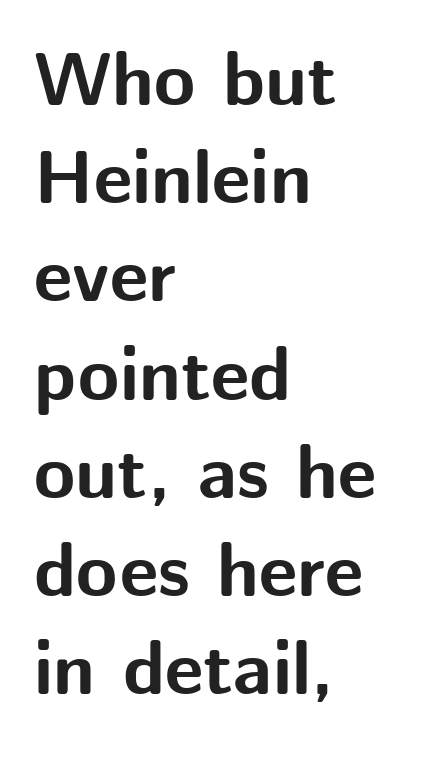
The image shows 75 px bold sans-serif type, upright; set left-aligned, normal line spacing (1.31x), normal letter spacing, not underlined; medium stroke contrast and a medium x-height.
